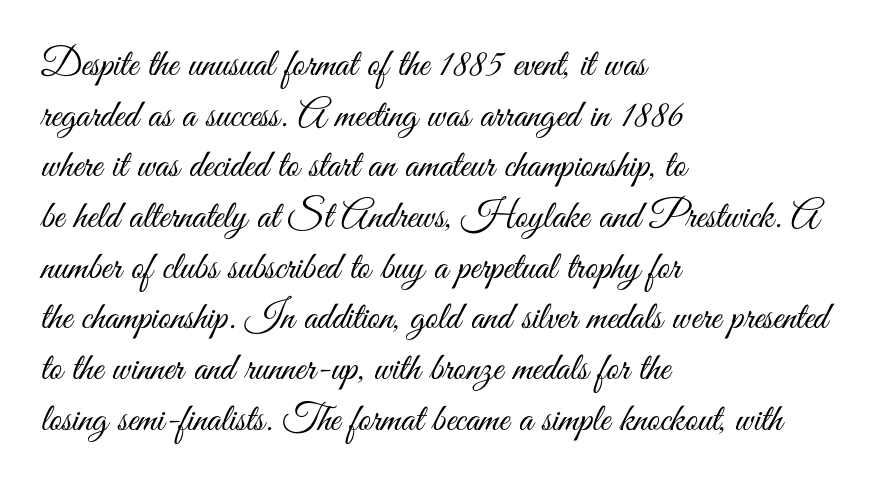
Check under the words: just untouched page. What's the leading like? Ordinary, nothing unusual. Varying glyph widths throughout — classic text-font behaviour. Notice how the passage keeps a crisp vertical edge on the left only. The letterforms sit shoulder to shoulder at normal distance.
